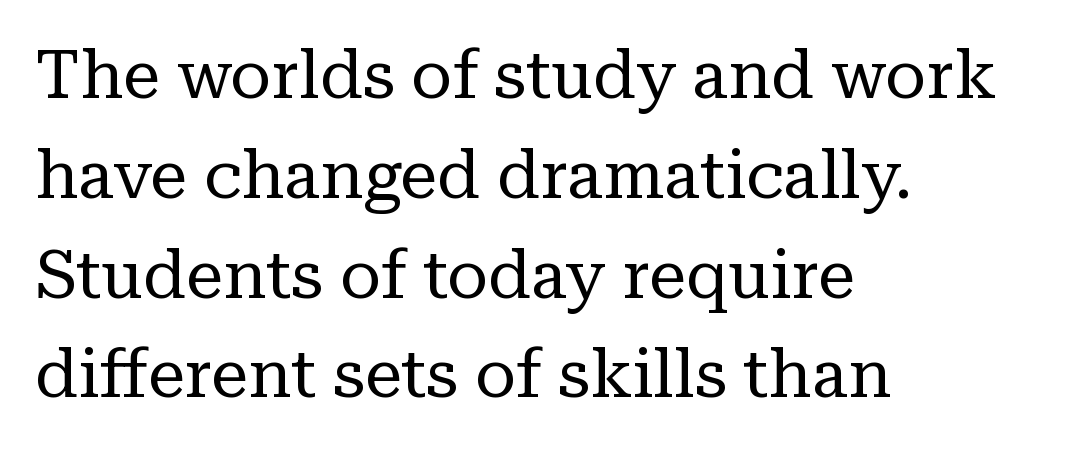
The image shows 67 px regular-weight serif type, upright; set left-aligned, normal line spacing (1.49x), normal letter spacing, not underlined; low stroke contrast and a medium x-height.
